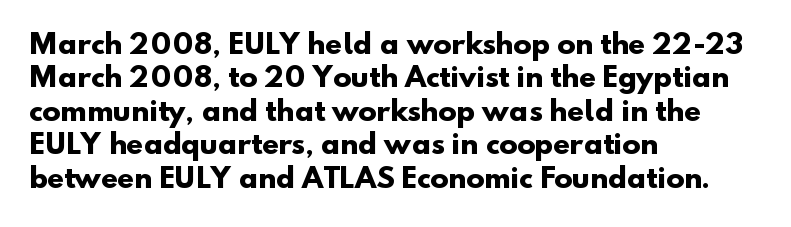
Q: Is the text bold? A: Yes.
Q: Is the text underlined? A: No.
Q: How is the paragraph aligned? A: Left-aligned.
Q: Is the spacing between letters normal or unusually wide? A: Normal.
